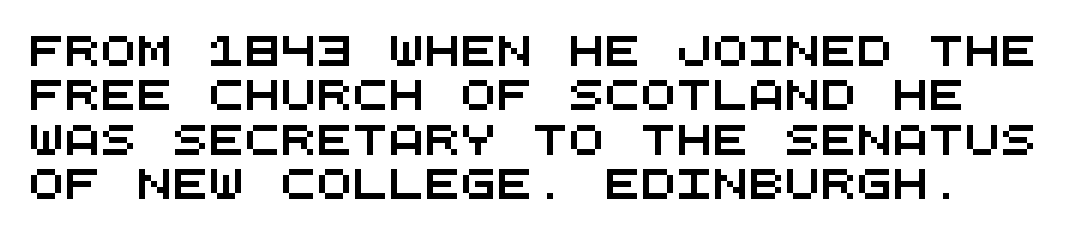
The image shows 30 px wide sans-serif type, monospaced; set normal line spacing (1.48x), normal letter spacing, not underlined; medium stroke contrast and a large x-height.
